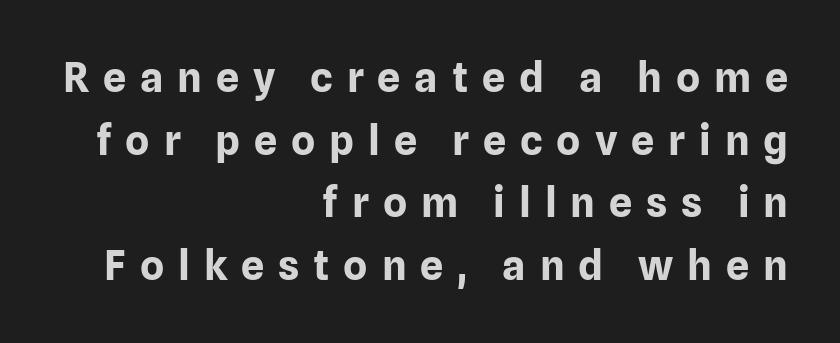
Honestly, there is no underline to notice here at all. Vertical strokes here are truly vertical. Layout note: lines flush right. Nothing sits at the stroke ends, so this counts as sans-serif.
